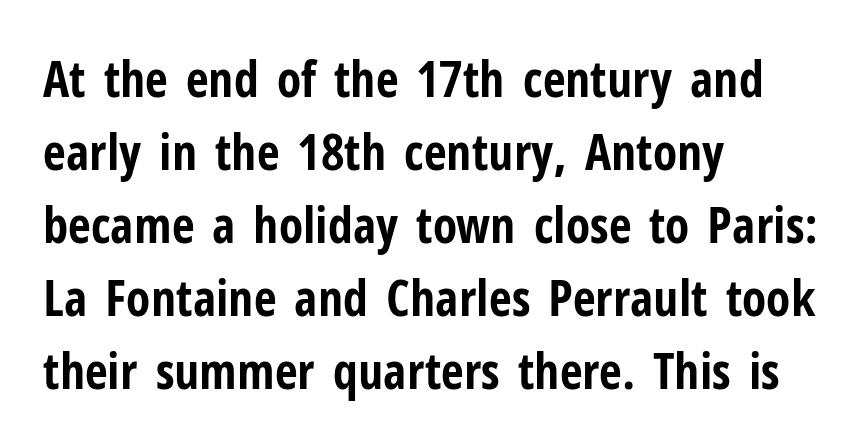
The image shows 50 px bold, condensed sans-serif type, upright; set left-aligned, normal line spacing (1.46x), normal letter spacing, not underlined; low stroke contrast and a medium x-height.
